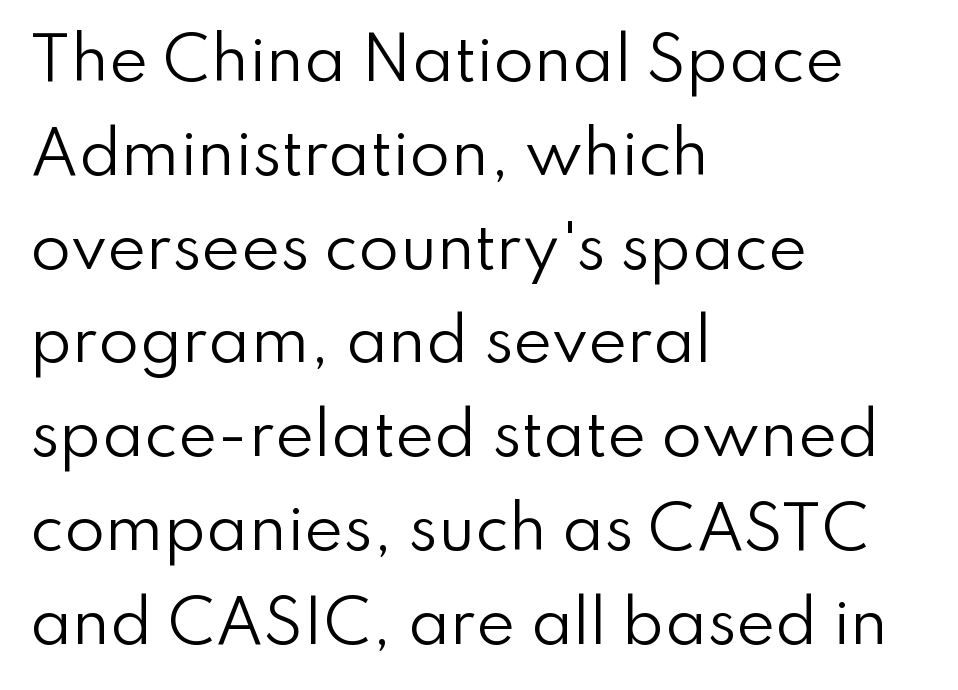
Q: Is the text bold? A: No.
Q: Is the text italic (slanted)? A: No, it is upright.
Q: Is the typeface a serif or a sans-serif typeface? A: Sans-serif.
Q: Is the text underlined? A: No.
Q: How is the paragraph aligned? A: Left-aligned.
Q: Is the spacing between letters normal or unusually wide? A: Normal.
Q: Is the spacing between lines tight, normal or loose? A: Normal.
Q: Width (condensed, normal, or wide)? A: Normal.
Q: Stroke contrast? A: Low.
Q: x-height? A: Small.
Q: Monospaced? A: No.
